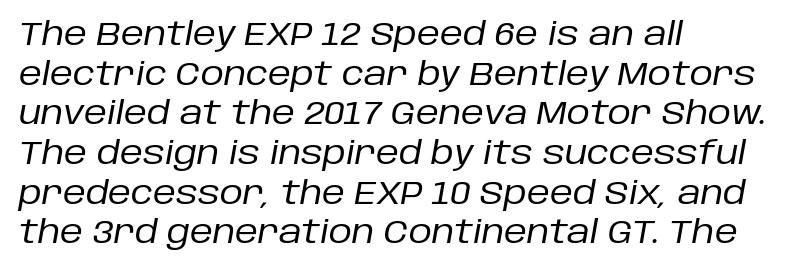
The face used here is proportionally spaced, like ordinary book or web type. Observe the ordinary spacing: letters are neighbours, not strangers. The typography opts for an oblique posture over an upright one. Unbolded letterforms with no extra heft. Teacher's note: observe the even left margin — that is flush-left alignment. No word sits above an underline.
